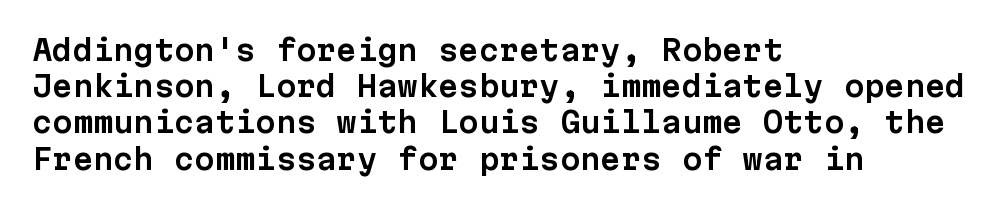
The image shows 29 px sans-serif type, upright, monospaced; set left-aligned, normal line spacing (1.25x), normal letter spacing, not underlined; low stroke contrast and a medium x-height.
